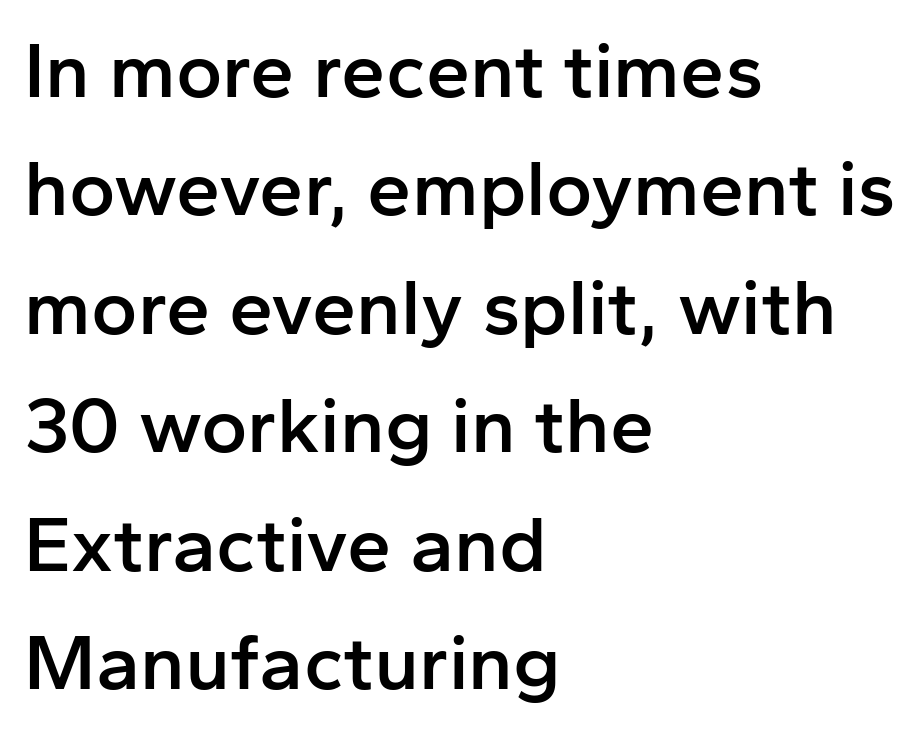
Q: Is the text bold? A: Semi-bold.
Q: Is the text italic (slanted)? A: No, it is upright.
Q: Is the typeface a serif or a sans-serif typeface? A: Sans-serif.
Q: Is the text underlined? A: No.
Q: How is the paragraph aligned? A: Left-aligned.
Q: Is the spacing between letters normal or unusually wide? A: Normal.
Q: Is the spacing between lines tight, normal or loose? A: Normal.
Q: Width (condensed, normal, or wide)? A: Normal.
Q: Stroke contrast? A: Low.
Q: x-height? A: Medium.
Q: Monospaced? A: No.
